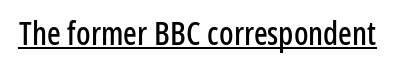
The image shows 32 px condensed sans-serif type, upright; set normal letter spacing, underlined; low stroke contrast and a medium x-height.
